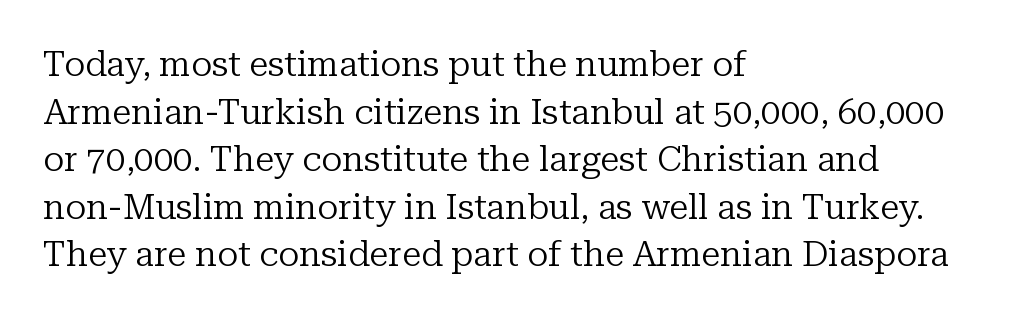
The letters carry serifs — small finishing strokes at the ends of their stems. Alignment: flush left. Nobody touched the tracking dial on this one. Rows of type keep a routine distance in the vertical direction. A typesetter would call this proportional, since set widths differ per character.
